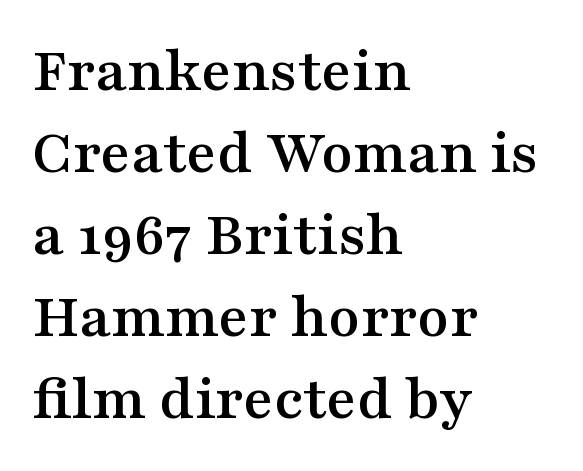
Short note: letters normally spaced. No word sits above an underline. Horizontal alignment here is leftward, the default for most running prose. Leading matches the norm, producing a regular column. Posture: upright roman.
